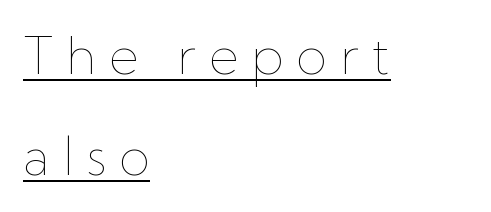
The image shows 51 px thin type, upright; set left-aligned, loose line spacing (1.99x), unusually wide letter spacing (+0.25 em), underlined; low stroke contrast and a medium x-height.
